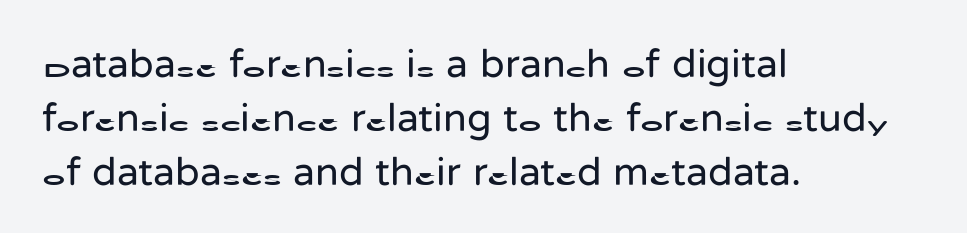
{"serif": "no", "italic": "no", "bold": "no", "weight": "regular", "width": "normal", "stroke_contrast": "low", "x_height": "medium", "monospaced": "no", "underline": "no", "align": "left", "line_spacing": "normal", "line_spacing_ratio": 1.35, "letter_spacing": "normal", "letter_spacing_em": 0.0, "glyph_px": 40}
